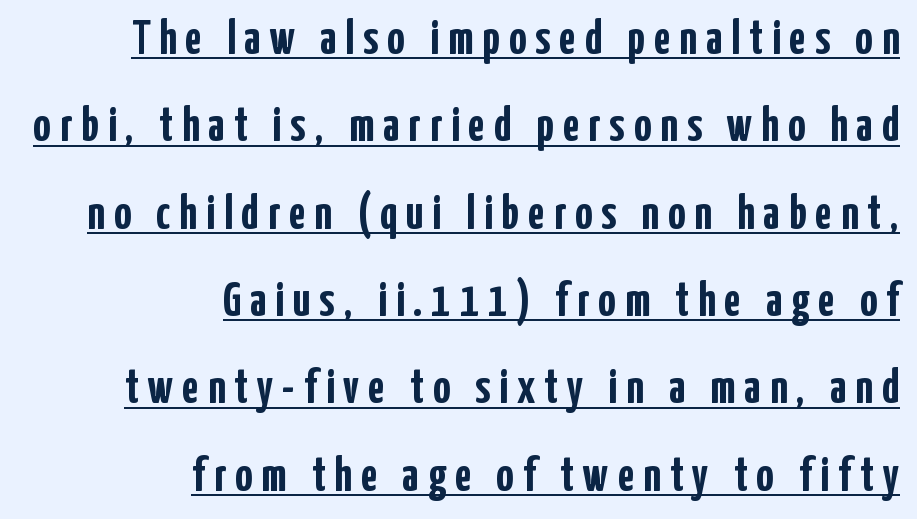
{"serif": "no", "italic": "no", "bold": "yes", "weight": "semibold", "width": "condensed", "stroke_contrast": "low", "x_height": "medium", "monospaced": "no", "underline": "yes", "align": "right", "line_spacing_ratio": 1.82, "glyph_px": 48}
